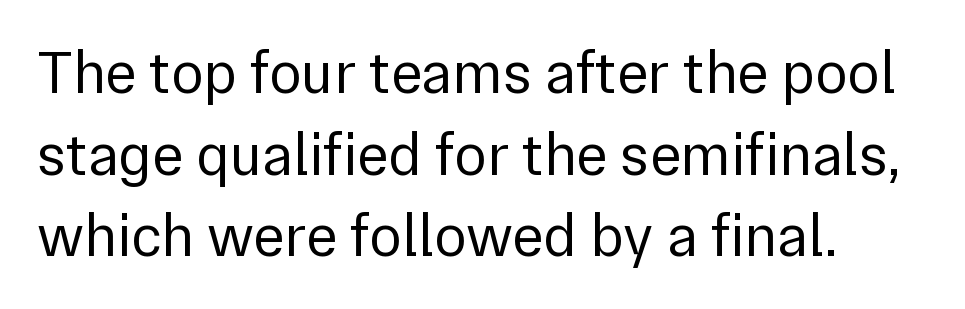
Q: Is the text bold? A: No.
Q: Is the text italic (slanted)? A: No, it is upright.
Q: Is the typeface a serif or a sans-serif typeface? A: Sans-serif.
Q: Is the text underlined? A: No.
Q: Is the spacing between letters normal or unusually wide? A: Normal.
Q: Is the spacing between lines tight, normal or loose? A: Normal.
Q: Width (condensed, normal, or wide)? A: Normal.
Q: x-height? A: Medium.
Q: Monospaced? A: No.
